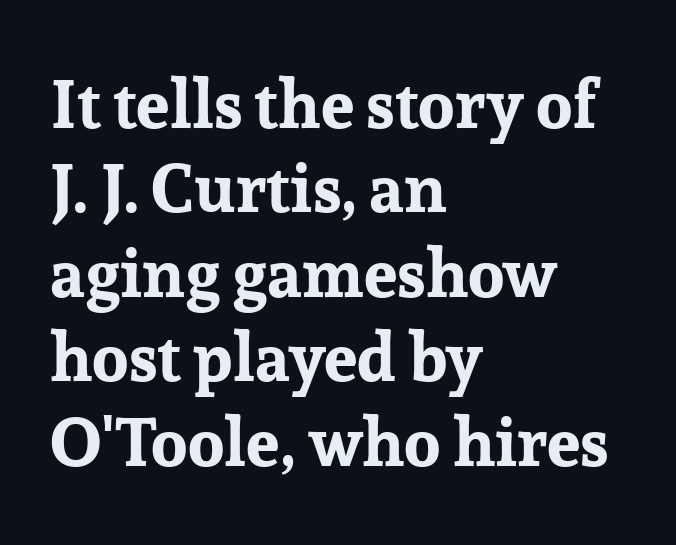
Chunky letters — that's bold for sure. The typesetter chose a ragged-right arrangement here. The line-height multiplier appears to be the usual default. The zone under the glyphs is completely vacant.
